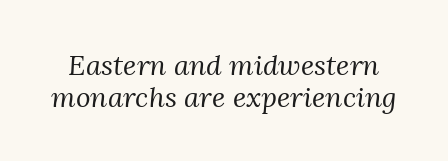
Q: Is the text bold? A: No.
Q: Is the text italic (slanted)? A: Yes, it leans right by about 3 degrees.
Q: Is the typeface a serif or a sans-serif typeface? A: Serif.
Q: Is the text underlined? A: No.
Q: Is the spacing between letters normal or unusually wide? A: Normal.
Q: Is the spacing between lines tight, normal or loose? A: Tight.
Q: Width (condensed, normal, or wide)? A: Normal.
Q: Stroke contrast? A: Medium.
Q: x-height? A: Medium.
Q: Monospaced? A: No.
